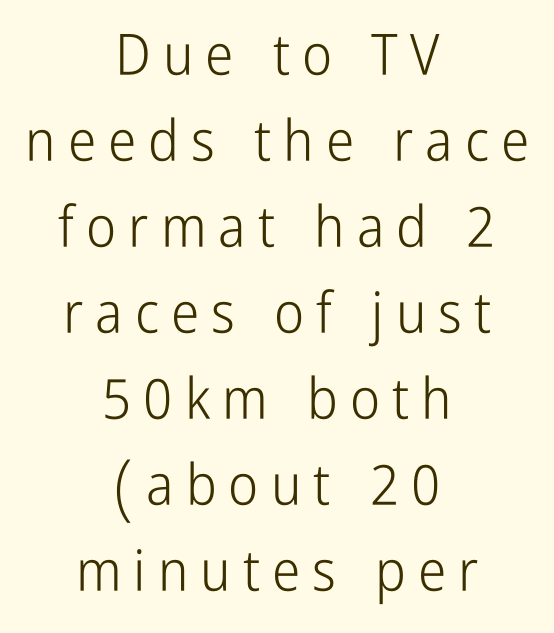
The image shows 57 px light, condensed sans-serif type, upright; set centered, normal line spacing (1.51x), unusually wide letter spacing (+0.21 em), not underlined; low stroke contrast and a medium x-height.
